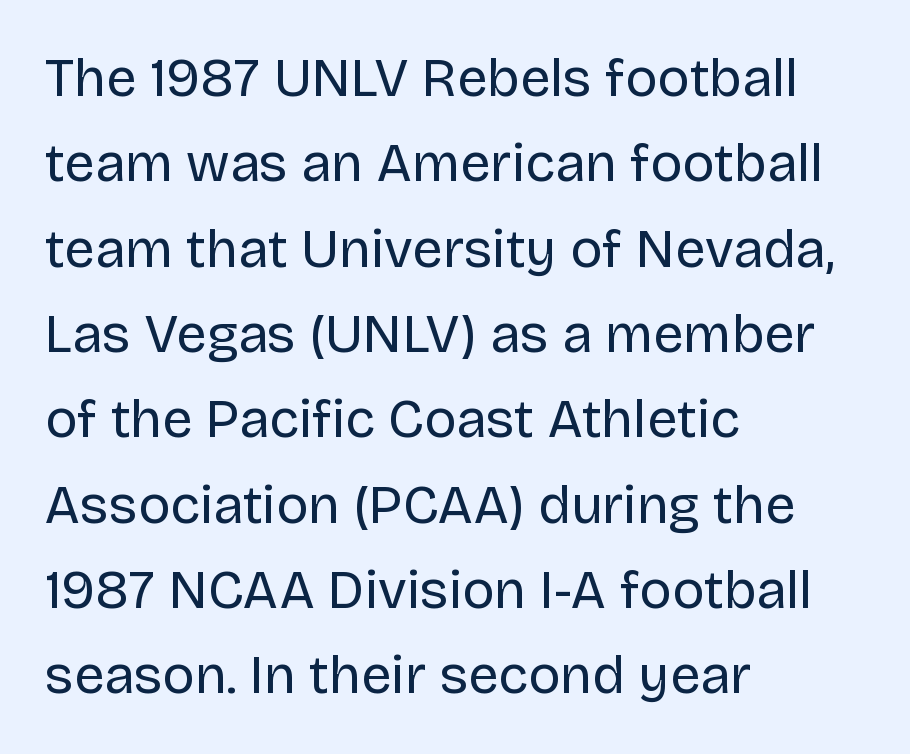
Q: Is the text bold? A: No.
Q: Is the text italic (slanted)? A: No, it is upright.
Q: Is the typeface a serif or a sans-serif typeface? A: Sans-serif.
Q: Is the text underlined? A: No.
Q: How is the paragraph aligned? A: Left-aligned.
Q: Is the spacing between letters normal or unusually wide? A: Normal.
Q: Is the spacing between lines tight, normal or loose? A: Normal.
Q: Width (condensed, normal, or wide)? A: Normal.
Q: Stroke contrast? A: Low.
Q: x-height? A: Large.
Q: Monospaced? A: No.
